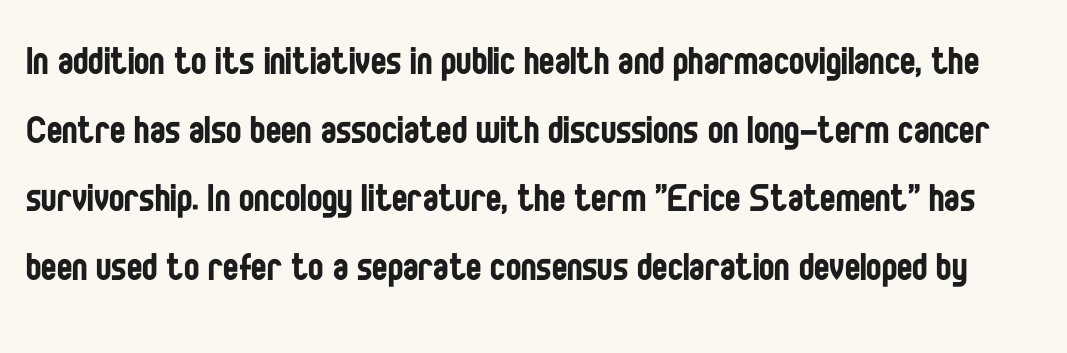
Honestly, there is no underline to notice here at all. Do the letters lean? They stand straight. Inter-character spacing is left at the font's built-in metrics. This block has exactly the height ordinary leading produces. The face used here is proportionally spaced, like ordinary book or web type. The weight tops out at a normal text grade.
